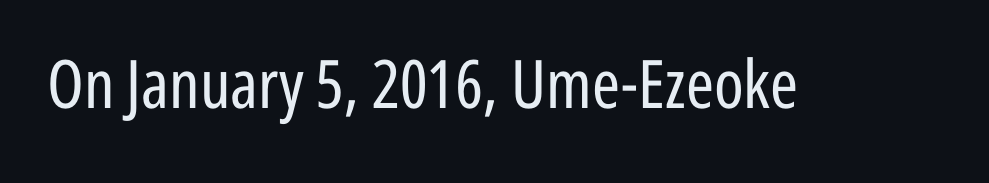
The image shows 67 px regular-weight, condensed sans-serif type, upright; set normal letter spacing, not underlined; low stroke contrast and a medium x-height.
